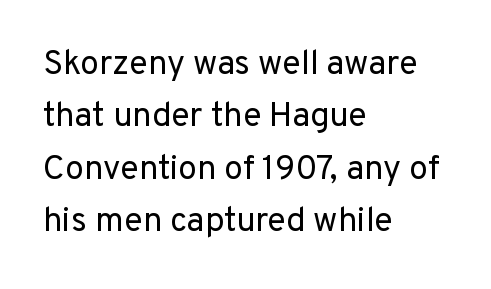
{"serif": "no", "italic": "no", "bold": "no", "weight": "regular", "width": "normal", "stroke_contrast": "low", "x_height": "medium", "monospaced": "no", "underline": "no", "align": "left", "line_spacing": "normal", "line_spacing_ratio": 1.54, "letter_spacing": "normal", "letter_spacing_em": 0.0, "glyph_px": 34}
